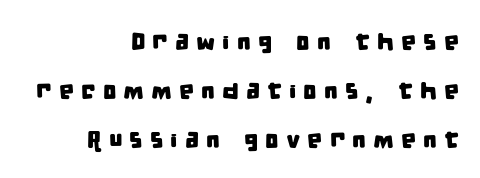
All the whitespace from short lines collects on the left. Tracking value appears strongly positive — letters spread wide. Rule under the text: the space is simply empty. A great deal of white space separates one row of letters from the next.
